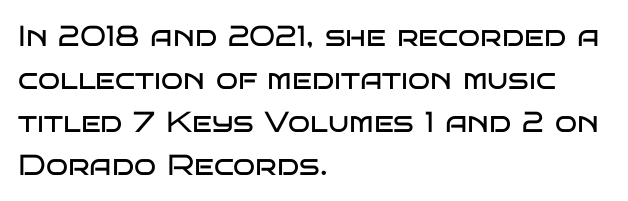
The image shows 29 px regular-weight, wide sans-serif type, upright; set left-aligned, normal line spacing (1.48x), normal letter spacing, not underlined; low stroke contrast and a large x-height.
